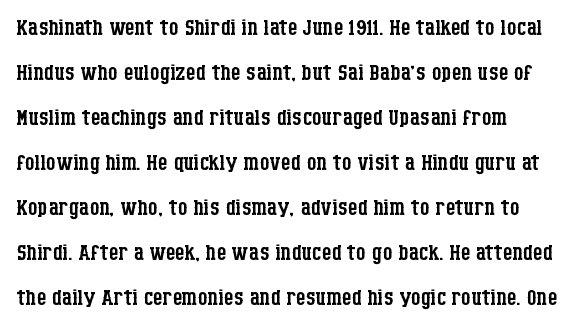
The image shows 31 px regular-weight, condensed serif type, upright; set left-aligned, normal line spacing (1.45x), normal letter spacing, not underlined; low stroke contrast and a large x-height.
